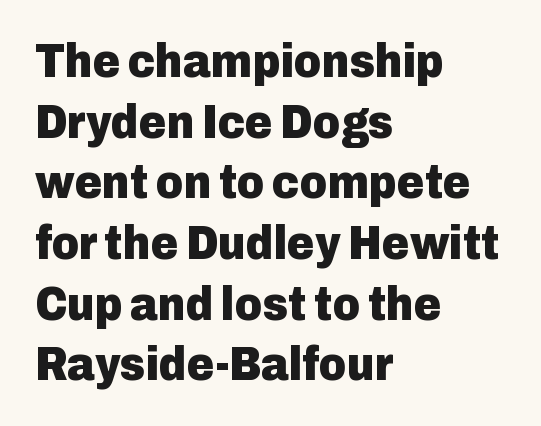
The image shows 47 px heavy sans-serif type, upright; set left-aligned, normal line spacing (1.29x), normal letter spacing, not underlined; low stroke contrast and a medium x-height.
